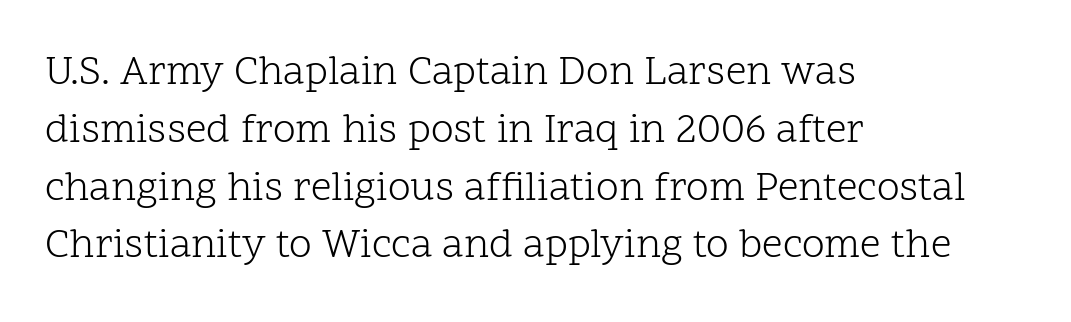
{"serif": "yes", "italic": "no", "bold": "no", "weight": "light", "width": "normal", "stroke_contrast": "low", "x_height": "medium", "monospaced": "no", "underline": "no", "align": "left", "line_spacing": "normal", "line_spacing_ratio": 1.41, "letter_spacing": "normal", "letter_spacing_em": 0.0, "glyph_px": 41}
